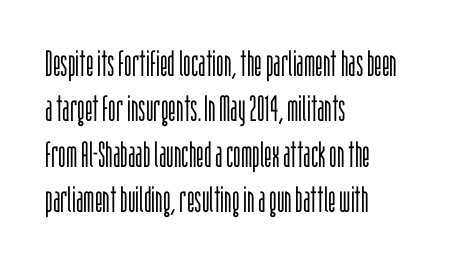
{"serif": "no", "italic": "no", "bold": "no", "weight": "light", "width": "condensed", "stroke_contrast": "low", "x_height": "large", "monospaced": "no", "underline": "no", "align": "left", "line_spacing": "normal", "line_spacing_ratio": 1.26, "letter_spacing": "normal", "letter_spacing_em": 0.0, "glyph_px": 36}
